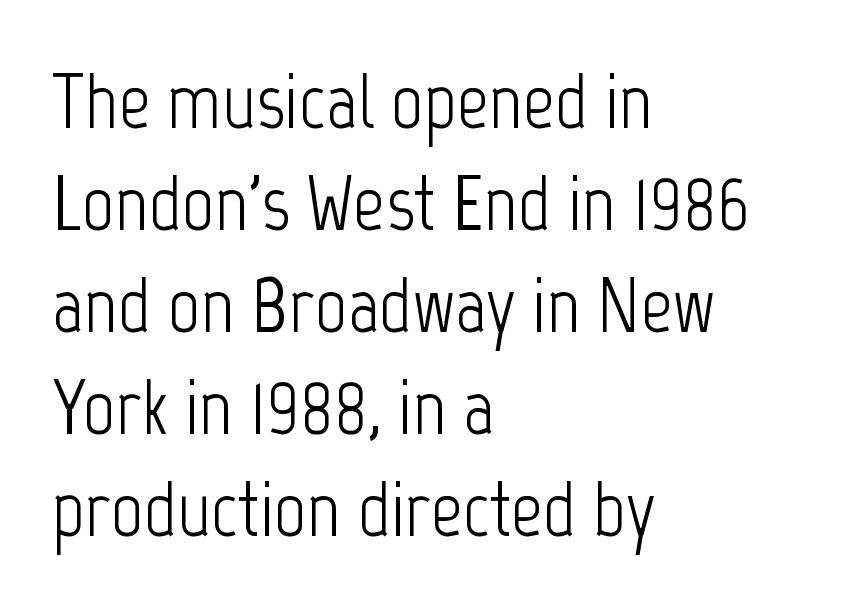
The image shows 79 px light, condensed sans-serif type, upright; set left-aligned, normal line spacing (1.29x), normal letter spacing, not underlined; low stroke contrast and a medium x-height.
